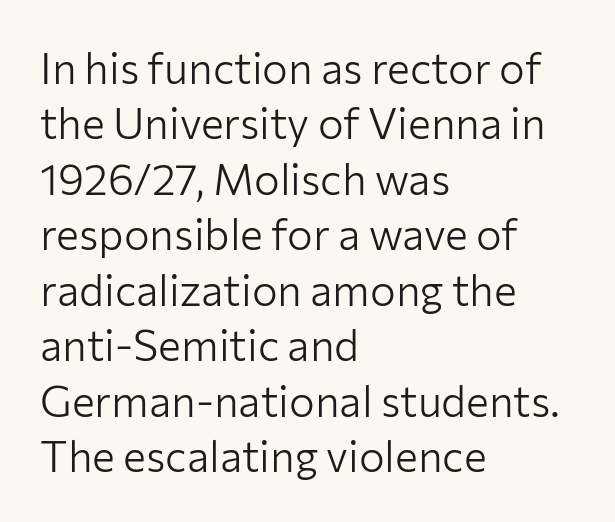
The image shows 43 px light sans-serif type, upright; set left-aligned, normal line spacing (1.29x), normal letter spacing, not underlined; low stroke contrast and a medium x-height.
